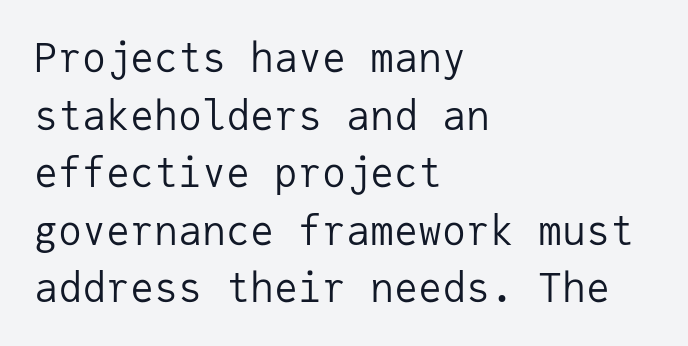
The image shows 40 px regular-weight sans-serif type, upright, monospaced; set left-aligned, normal line spacing (1.44x), normal letter spacing, not underlined; low stroke contrast and a medium x-height.
